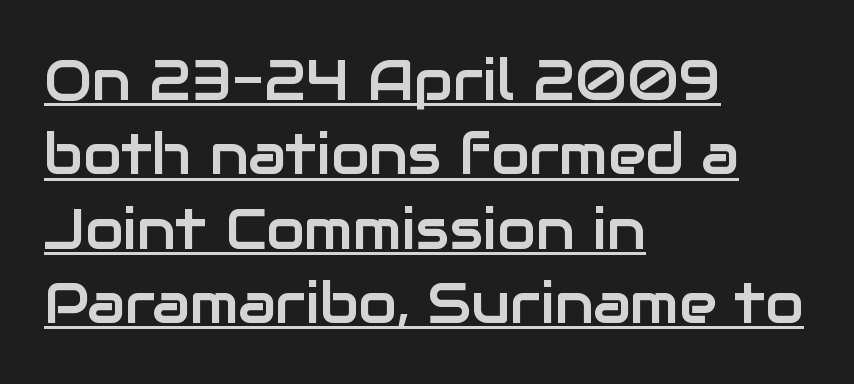
Q: Is the text italic (slanted)? A: No, it is upright.
Q: Is the typeface a serif or a sans-serif typeface? A: Sans-serif.
Q: Is the text underlined? A: Yes.
Q: How is the paragraph aligned? A: Left-aligned.
Q: Is the spacing between letters normal or unusually wide? A: Normal.
Q: Is the spacing between lines tight, normal or loose? A: Normal.
Q: Width (condensed, normal, or wide)? A: Normal.
Q: Stroke contrast? A: Low.
Q: x-height? A: Medium.
Q: Monospaced? A: No.
